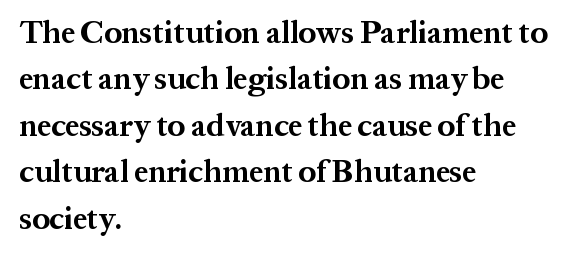
This sample is left-justified, so line endings fall wherever the words run out. This rendering features lettering with no underline. Small tapered or slab feet sit at the stroke ends, so this counts as serif. Horizontal bands of white between lines are of average thickness. The characters look thick and weighty, a clear bold. The rendering uses natural spacing where letterforms have individual widths.
